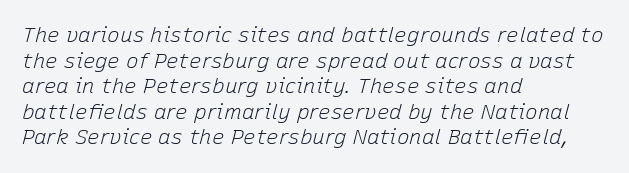
The image shows 21 px text type, italic (leaning right); set left-aligned, line spacing 1.22x, normal letter spacing, not underlined.
